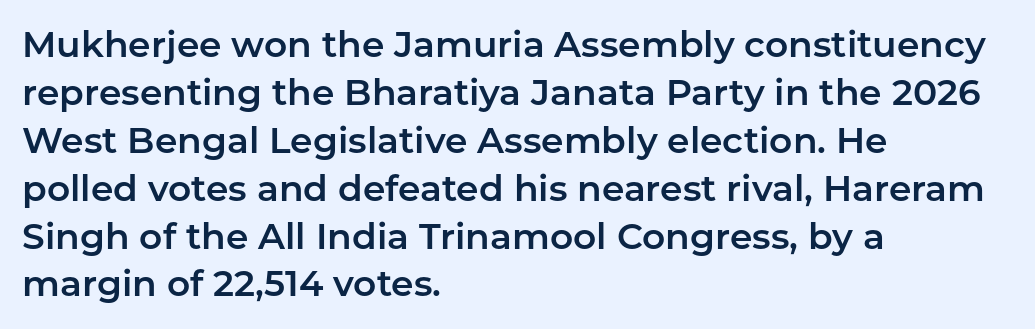
{"serif": "no", "italic": "no", "width": "normal", "stroke_contrast": "low", "x_height": "medium", "monospaced": "no", "underline": "no", "align": "left", "line_spacing": "normal", "line_spacing_ratio": 1.33, "letter_spacing": "normal", "letter_spacing_em": 0.0, "glyph_px": 36}
